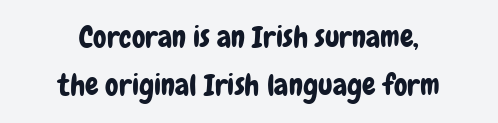
The image shows 30 px condensed sans-serif type, upright; set centered, normal line spacing (1.61x), normal letter spacing, not underlined; low stroke contrast and a medium x-height.
